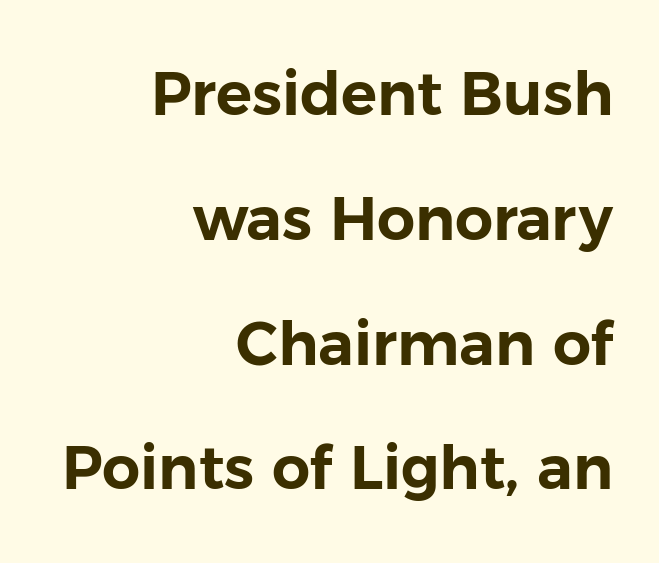
The image shows 60 px sans-serif type, upright; set right-aligned, loose line spacing (2.08x), normal letter spacing, not underlined; low stroke contrast and a medium x-height.
